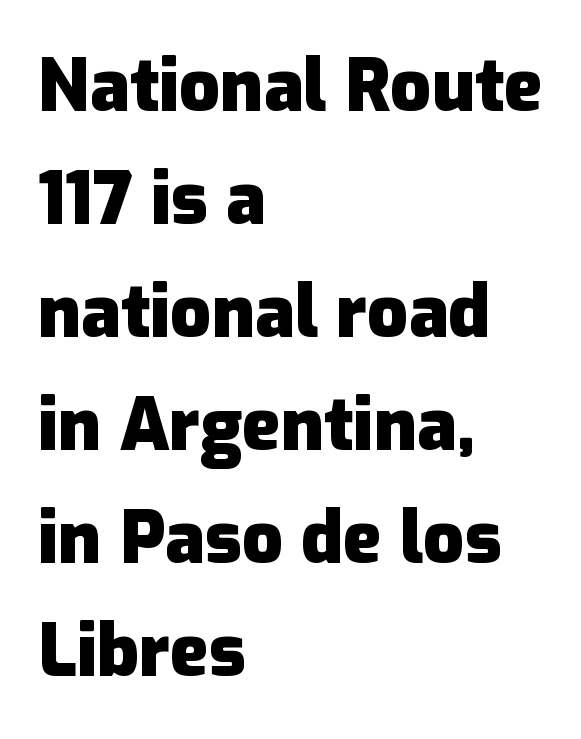
Quick note: not italic, upright. Observe the ordinary spacing: letters are neighbours, not strangers. No word sits above an underline. Leading matches the norm, producing a regular column.
